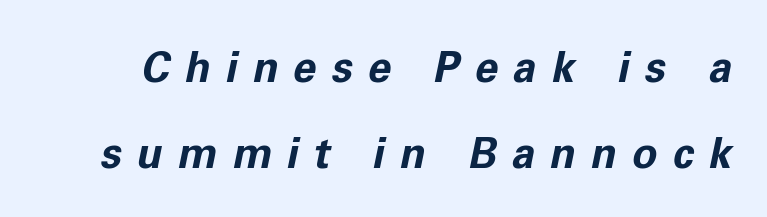
The image shows 42 px bold type, italic (leaning right); set loose line spacing (2.05x), unusually wide letter spacing (+0.36 em), not underlined; low stroke contrast and a medium x-height.
